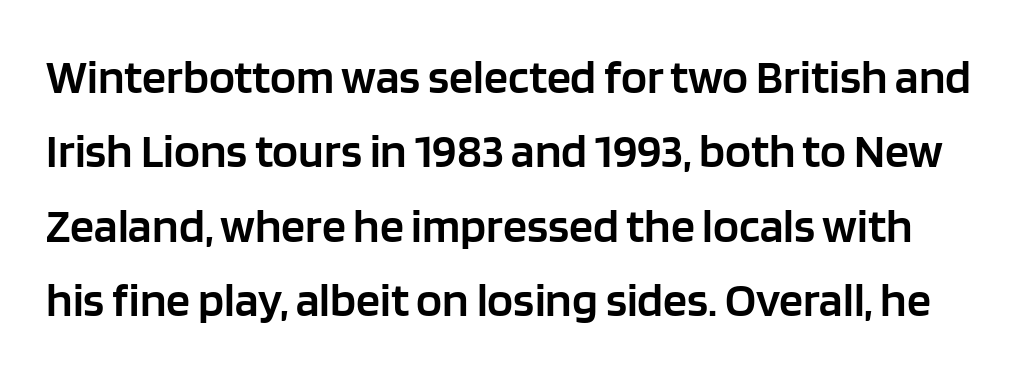
Q: Is the text bold? A: Semi-bold.
Q: Is the text italic (slanted)? A: No, it is upright.
Q: Is the typeface a serif or a sans-serif typeface? A: Sans-serif.
Q: Is the text underlined? A: No.
Q: Is the spacing between letters normal or unusually wide? A: Normal.
Q: Is the spacing between lines tight, normal or loose? A: Normal.
Q: Width (condensed, normal, or wide)? A: Normal.
Q: Stroke contrast? A: Low.
Q: x-height? A: Large.
Q: Monospaced? A: No.
